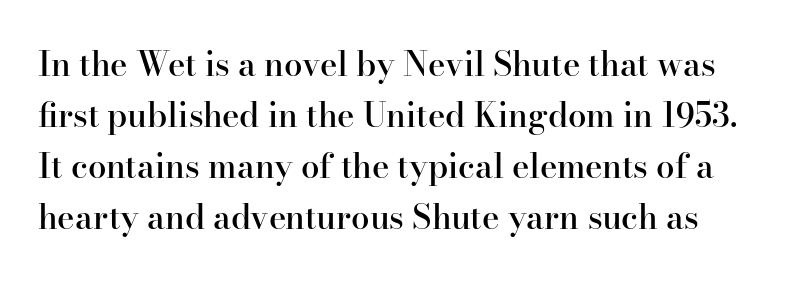
Words float on clear page, feet unadorned. Looks like regular typesetting: each glyph gets only the width it needs. Default kerning and tracking; the words read as compact shapes. Regular leading.
